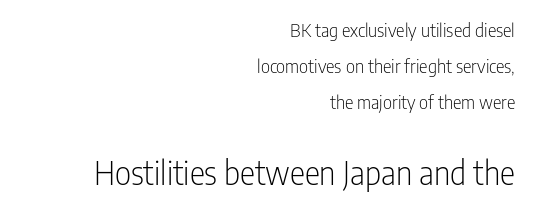
{"serif": "no", "italic": "no", "bold": "no", "weight": "light", "width": "condensed", "stroke_contrast": "low", "x_height": "medium", "monospaced": "no", "underline": "no", "align": "right", "line_spacing": "loose", "line_spacing_ratio": 2.01, "letter_spacing": "normal", "letter_spacing_em": 0.0, "larger_block": "second", "size_ratio": 1.78, "glyph_px": 32}
